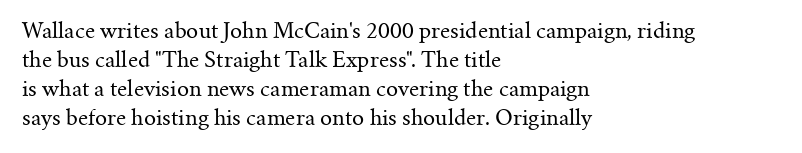
The image shows 21 px text type, upright; set left-aligned, normal line spacing (1.38x), normal letter spacing, not underlined.
